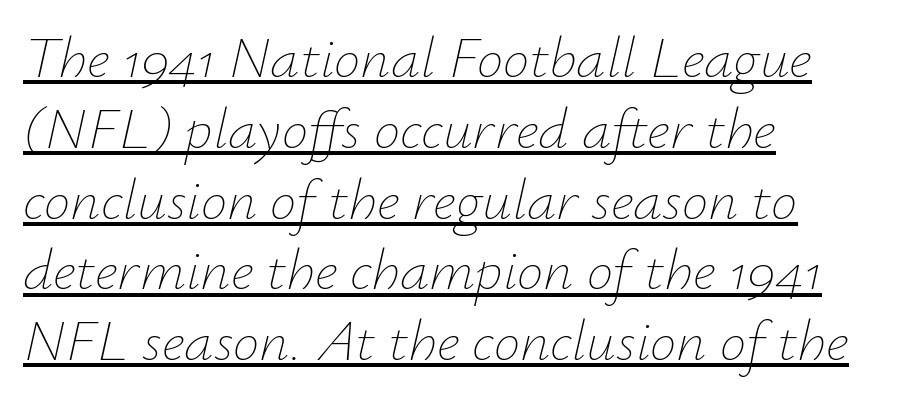
The image shows 59 px thin type, italic (leaning right); set left-aligned, line spacing 1.2x, normal letter spacing, underlined; low stroke contrast and a small x-height.
